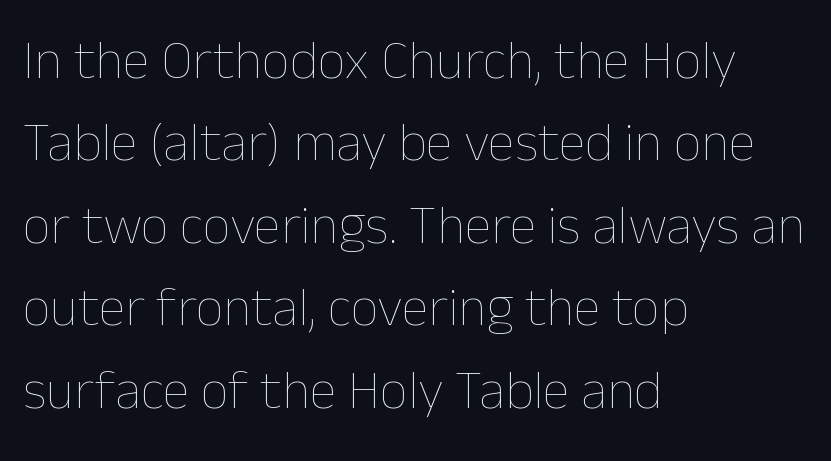
{"italic": "no", "bold": "no", "weight": "thin", "width": "normal", "stroke_contrast": "low", "x_height": "medium", "monospaced": "no", "underline": "no", "align": "left", "line_spacing": "normal", "line_spacing_ratio": 1.5, "letter_spacing": "normal", "letter_spacing_em": 0.0, "glyph_px": 55}
